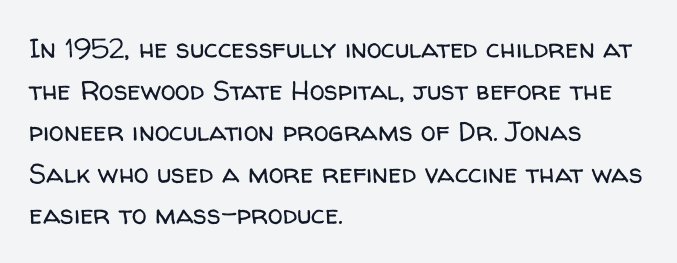
Q: Is the text bold? A: No.
Q: Is the text italic (slanted)? A: No, it is upright.
Q: Is the text underlined? A: No.
Q: How is the paragraph aligned? A: Left-aligned.
Q: Is the spacing between letters normal or unusually wide? A: Normal.
Q: Is the spacing between lines tight, normal or loose? A: Normal.
